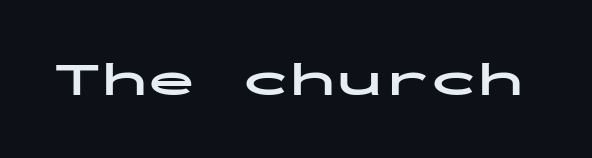
The image shows 47 px bold, wide sans-serif type, upright, monospaced; set normal letter spacing, not underlined; low stroke contrast and a medium x-height.
